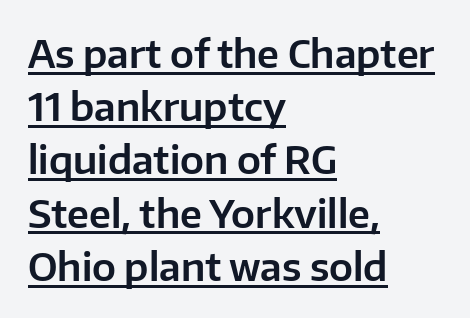
Q: Is the text italic (slanted)? A: No, it is upright.
Q: Is the typeface a serif or a sans-serif typeface? A: Sans-serif.
Q: Is the text underlined? A: Yes.
Q: How is the paragraph aligned? A: Left-aligned.
Q: Is the spacing between letters normal or unusually wide? A: Normal.
Q: Is the spacing between lines tight, normal or loose? A: Normal.
Q: Width (condensed, normal, or wide)? A: Normal.
Q: Stroke contrast? A: Low.
Q: x-height? A: Medium.
Q: Monospaced? A: No.
